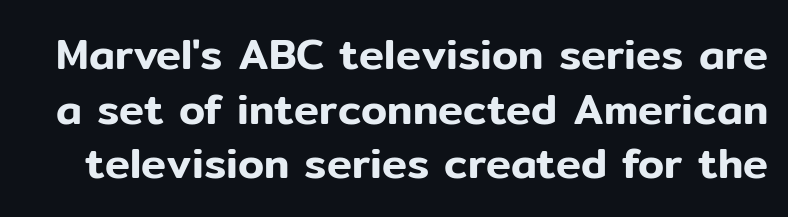
{"serif": "no", "italic": "no", "width": "normal", "stroke_contrast": "low", "x_height": "medium", "monospaced": "no", "underline": "no", "line_spacing": "normal", "line_spacing_ratio": 1.3, "letter_spacing": "normal", "letter_spacing_em": 0.0, "glyph_px": 42}
